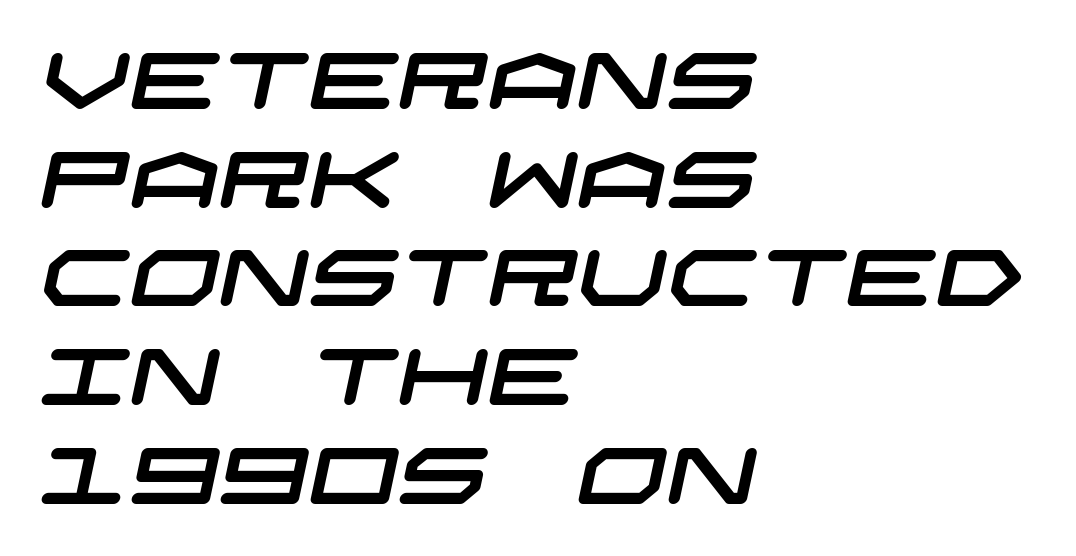
{"serif": "no", "width": "wide", "stroke_contrast": "low", "x_height": "large", "underline": "no", "align": "left", "line_spacing": "normal", "line_spacing_ratio": 1.25, "letter_spacing": "normal", "letter_spacing_em": 0.0, "glyph_px": 79}
